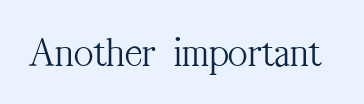
The image shows 42 px light, condensed serif type, upright; set normal letter spacing, not underlined; medium stroke contrast and a medium x-height.
